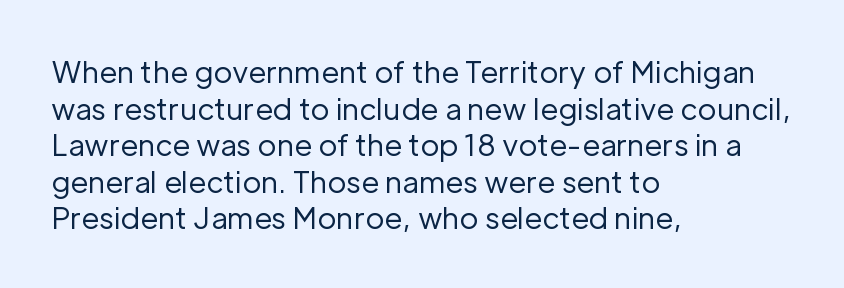
{"serif": "no", "italic": "no", "bold": "no", "weight": "regular", "width": "normal", "stroke_contrast": "low", "x_height": "medium", "monospaced": "no", "underline": "no", "align": "left", "line_spacing": "normal", "line_spacing_ratio": 1.26, "letter_spacing": "normal", "letter_spacing_em": 0.0, "glyph_px": 29}
